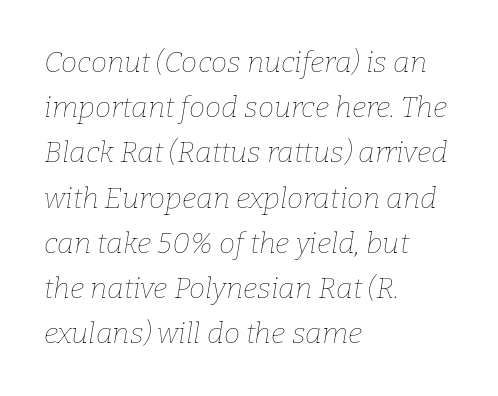
Q: Is the text bold? A: No.
Q: Is the text italic (slanted)? A: Yes, it leans right by about 9 degrees.
Q: Is the text underlined? A: No.
Q: How is the paragraph aligned? A: Left-aligned.
Q: Is the spacing between letters normal or unusually wide? A: Normal.
Q: Is the spacing between lines tight, normal or loose? A: Normal.
Q: Width (condensed, normal, or wide)? A: Normal.
Q: Stroke contrast? A: Low.
Q: x-height? A: Medium.
Q: Monospaced? A: No.
